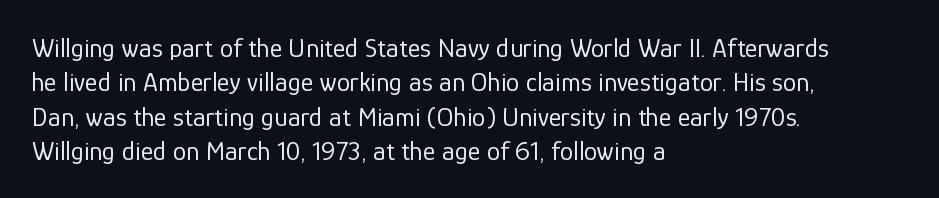
The letterforms sit at book weight or below. Honestly, the letter spacing is just normal — you wouldn't notice it. The type sits square on the baseline with zero lean. Unmarked baselines from the first word to the last. The text block is weighted toward the left margin, trailing off unevenly rightward. The designer left line spacing at the default.
